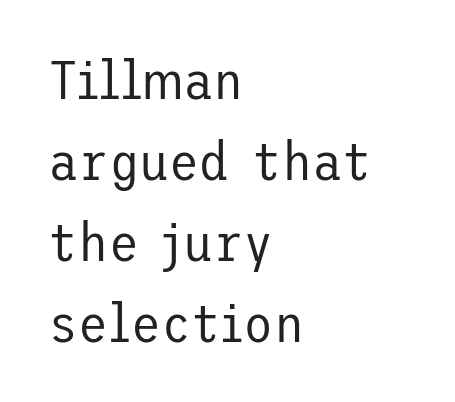
{"serif": "no", "italic": "no", "bold": "no", "weight": "regular", "width": "normal", "stroke_contrast": "low", "x_height": "medium", "underline": "no", "align": "left", "line_spacing": "normal", "line_spacing_ratio": 1.47, "letter_spacing": "normal", "letter_spacing_em": 0.0, "glyph_px": 55}
